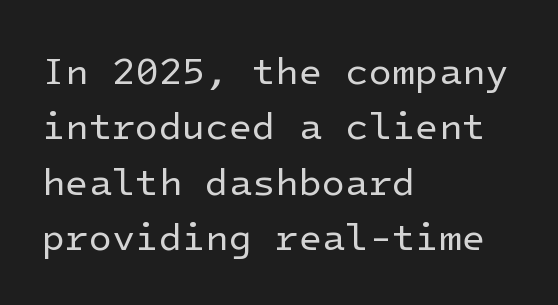
These lines are composed in type without serifs. You can tell it's not italic because the verticals are truly vertical. Caption: standard tracking, unaltered. Heft: none added — not bold. Anything drawn beneath the words? Only blank space.
